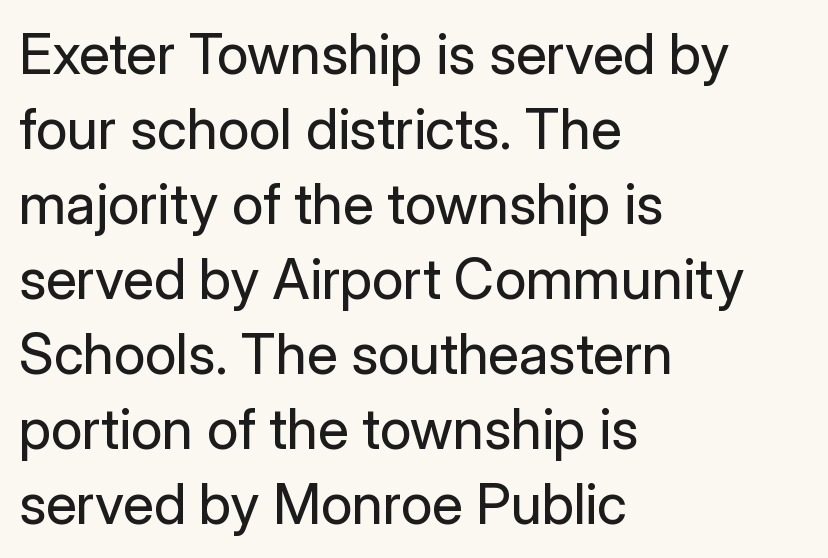
Each stroke keeps to a modest, everyday thickness or less. The setting favours the left margin, as ordinary paragraphs usually do. Does the type have serifs? No, each stem ends abruptly. Descender tails drop into unmarked territory. The passage shown has conventional tracking throughout. Vertical spacing — default.
